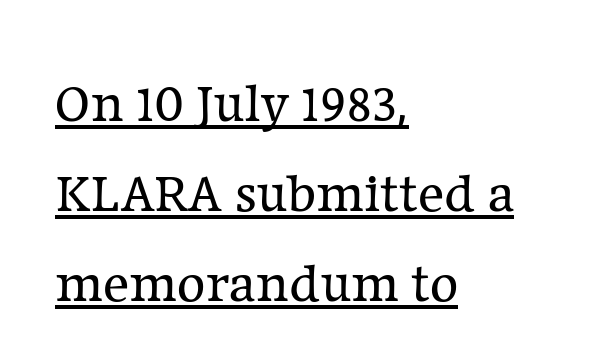
{"serif": "yes", "italic": "no", "bold": "no", "weight": "regular", "width": "normal", "stroke_contrast": "low", "x_height": "medium", "monospaced": "no", "underline": "yes", "align": "left", "line_spacing": "normal", "line_spacing_ratio": 1.64, "letter_spacing": "normal", "letter_spacing_em": 0.0, "glyph_px": 55}
